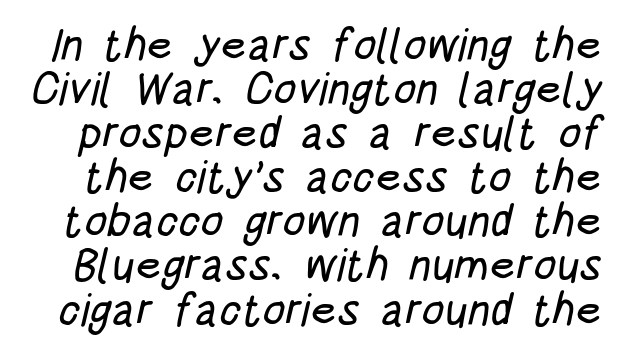
Q: Is the typeface a serif or a sans-serif typeface? A: Sans-serif.
Q: Is the text underlined? A: No.
Q: Is the spacing between letters normal or unusually wide? A: Normal.
Q: Is the spacing between lines tight, normal or loose? A: Tight.
Q: Width (condensed, normal, or wide)? A: Condensed.
Q: Stroke contrast? A: Low.
Q: x-height? A: Large.
Q: Monospaced? A: No.
